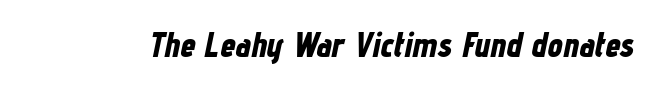
A clean baseline with only descenders dipping below it. The letters are bold, with thick, heavy strokes. Each letter keeps its own natural width here, so spacing adapts to shape. Letter spacing: default.
